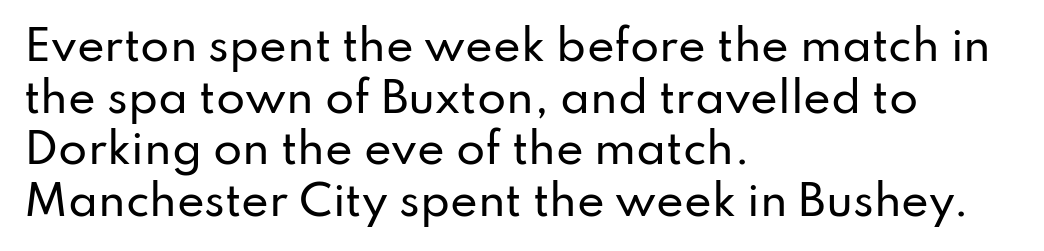
The image shows 42 px sans-serif type, upright; set left-aligned, line spacing 1.23x, normal letter spacing, not underlined; low stroke contrast and a small x-height.
